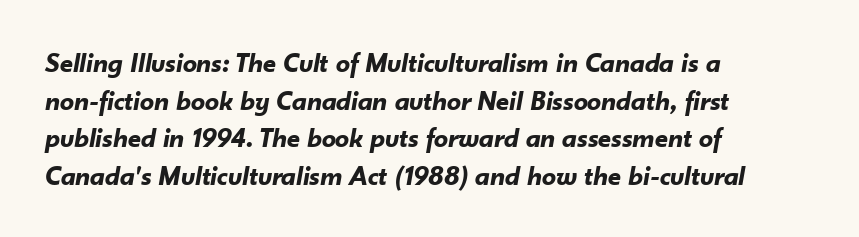
{"italic": "yes", "lean": "right", "slant_degrees": 10, "bold": "yes", "weight": "bold", "width": "normal", "stroke_contrast": "low", "x_height": "small", "monospaced": "no", "underline": "no", "align": "left", "line_spacing": "normal", "line_spacing_ratio": 1.34, "letter_spacing": "normal", "letter_spacing_em": 0.0, "glyph_px": 28}
